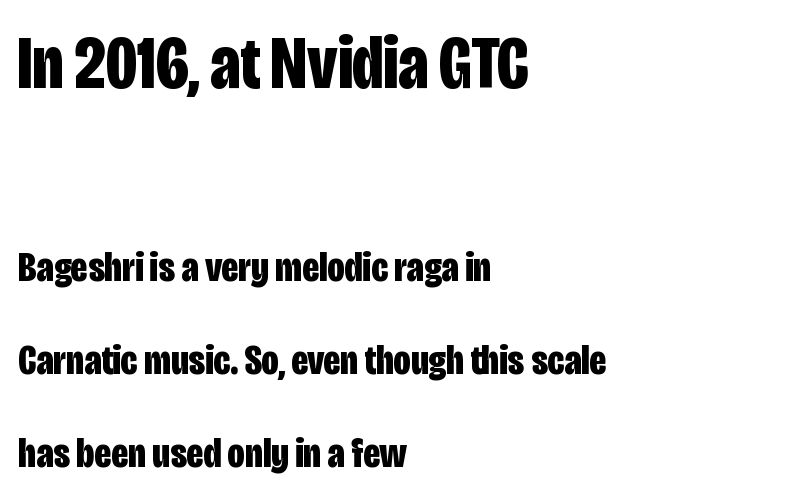
The image shows 75 px bold, condensed sans-serif type, upright; set left-aligned, loose line spacing (2.17x), normal letter spacing, not underlined; the first (top) block is 1.74x larger; low stroke contrast and a large x-height.
